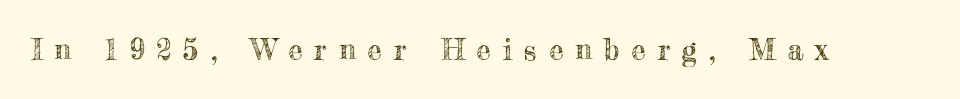
The image shows 29 px text type, upright; set unusually wide letter spacing (+0.41 em), not underlined; a small x-height.
